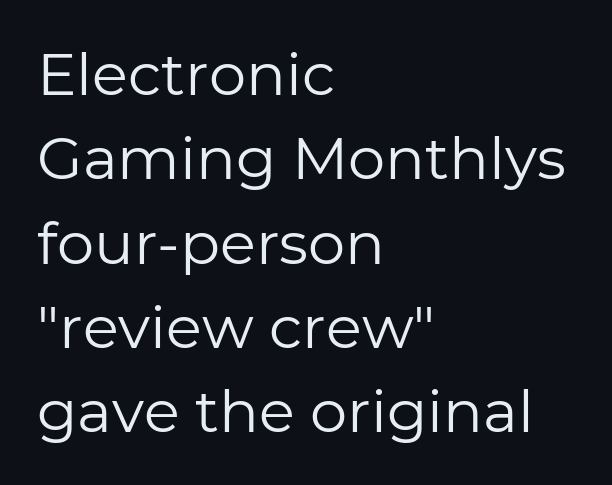
Observe the absence of serifs on each vertical stroke in this sample. You can tell it's not italic because the verticals are truly vertical. Which margin do the lines hug? The left one — the right edge is uneven. Rule under the text: the space is simply empty.
